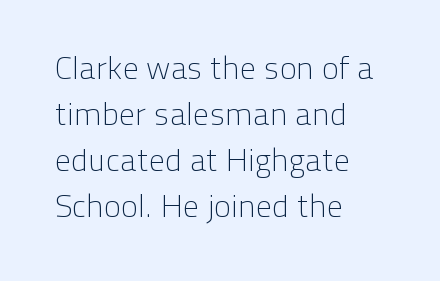
{"serif": "no", "italic": "no", "bold": "no", "weight": "light", "width": "normal", "stroke_contrast": "low", "x_height": "medium", "monospaced": "no", "underline": "no", "align": "left", "line_spacing": "normal", "line_spacing_ratio": 1.44, "letter_spacing": "normal", "letter_spacing_em": 0.0, "glyph_px": 32}
